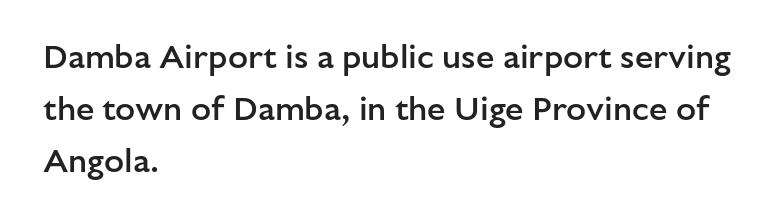
{"serif": "no", "italic": "no", "bold": "semi", "weight": "semibold", "width": "normal", "stroke_contrast": "low", "x_height": "medium", "monospaced": "no", "underline": "no", "align": "left", "line_spacing": "normal", "line_spacing_ratio": 1.57, "letter_spacing": "normal", "letter_spacing_em": 0.0, "glyph_px": 33}
